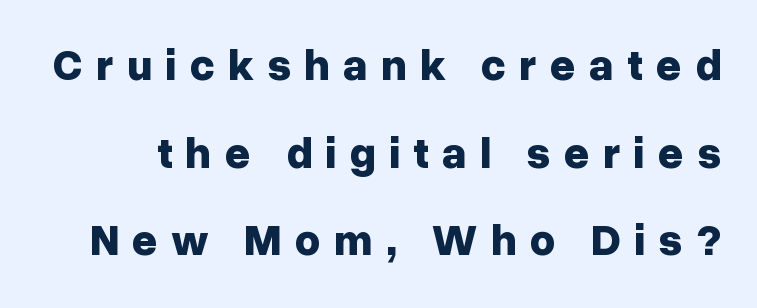
These lines stand farther apart than default settings would place them. These lines have a slow, spaced-out rhythm from letter to letter. As a designer I'd log this as weight 700, bold. You can tell from the bare stems that sans-serif type was used.
